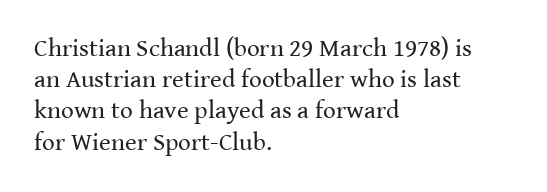
The image shows 25 px text type, upright; set left-aligned, normal line spacing (1.25x), normal letter spacing, not underlined.
